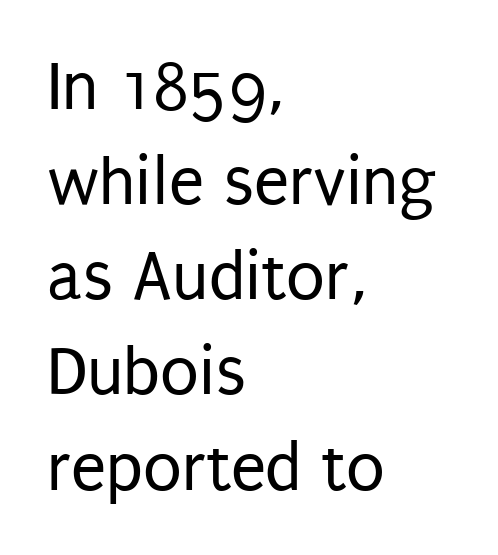
The image shows 71 px regular-weight, condensed sans-serif type, upright; set left-aligned, normal line spacing (1.34x), normal letter spacing, not underlined; low stroke contrast and a large x-height.
